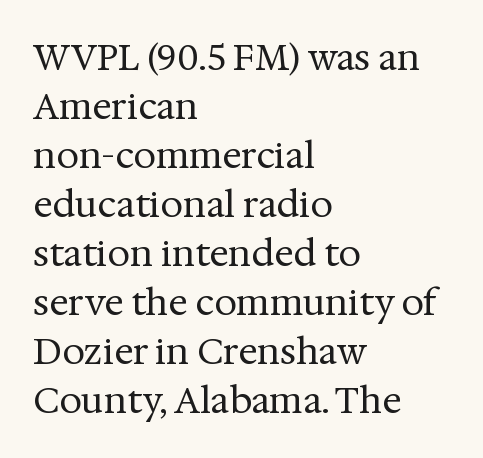
Q: Is the text bold? A: No.
Q: Is the text italic (slanted)? A: No, it is upright.
Q: Is the typeface a serif or a sans-serif typeface? A: Serif.
Q: Is the text underlined? A: No.
Q: How is the paragraph aligned? A: Left-aligned.
Q: Is the spacing between letters normal or unusually wide? A: Normal.
Q: Is the spacing between lines tight, normal or loose? A: Normal.
Q: Width (condensed, normal, or wide)? A: Normal.
Q: Stroke contrast? A: Medium.
Q: x-height? A: Medium.
Q: Monospaced? A: No.
